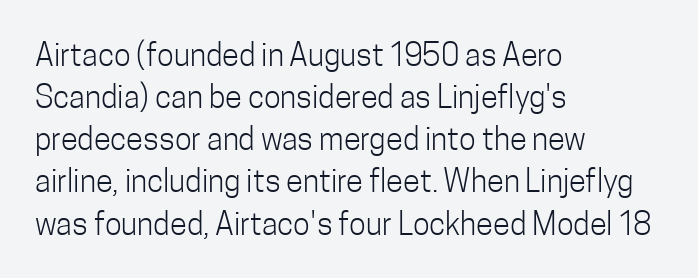
{"serif": "no", "italic": "no", "bold": "no", "weight": "light", "width": "condensed", "stroke_contrast": "low", "x_height": "medium", "monospaced": "no", "underline": "no", "align": "left", "line_spacing": "normal", "line_spacing_ratio": 1.36, "letter_spacing": "normal", "letter_spacing_em": 0.0, "glyph_px": 31}
